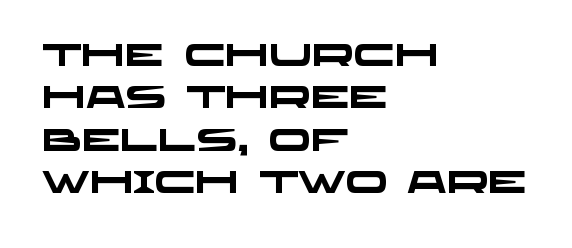
{"serif": "no", "bold": "yes", "weight": "heavy", "width": "wide", "stroke_contrast": "low", "x_height": "large", "monospaced": "no", "underline": "no", "align": "left", "line_spacing": "normal", "line_spacing_ratio": 1.37, "letter_spacing": "normal", "letter_spacing_em": 0.0, "glyph_px": 31}
